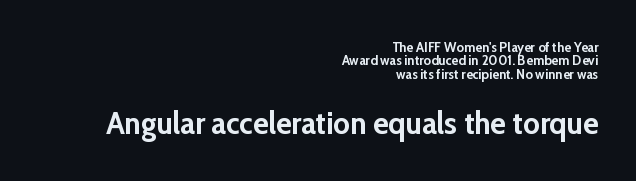
Q: Is the text bold? A: Yes.
Q: Is the text italic (slanted)? A: No, it is upright.
Q: Is the typeface a serif or a sans-serif typeface? A: Sans-serif.
Q: Is the text underlined? A: No.
Q: How is the paragraph aligned? A: Right-aligned.
Q: Is the spacing between letters normal or unusually wide? A: Normal.
Q: Is the spacing between lines tight, normal or loose? A: Tight.
Q: Which block of text is set in a larger size, the first (top) or the second (bottom)? A: The second (bottom) one.
Q: Width (condensed, normal, or wide)? A: Normal.
Q: Stroke contrast? A: Low.
Q: x-height? A: Medium.
Q: Monospaced? A: No.
